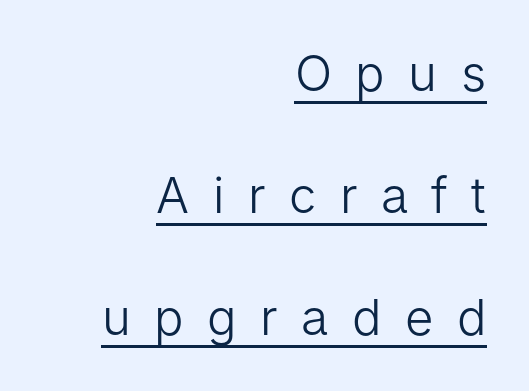
Q: Is the text bold? A: No.
Q: Is the text italic (slanted)? A: No, it is upright.
Q: Is the typeface a serif or a sans-serif typeface? A: Sans-serif.
Q: Is the text underlined? A: Yes.
Q: How is the paragraph aligned? A: Right-aligned.
Q: Is the spacing between letters normal or unusually wide? A: Unusually wide.
Q: Is the spacing between lines tight, normal or loose? A: Loose.
Q: Width (condensed, normal, or wide)? A: Normal.
Q: Stroke contrast? A: Low.
Q: x-height? A: Medium.
Q: Monospaced? A: No.
